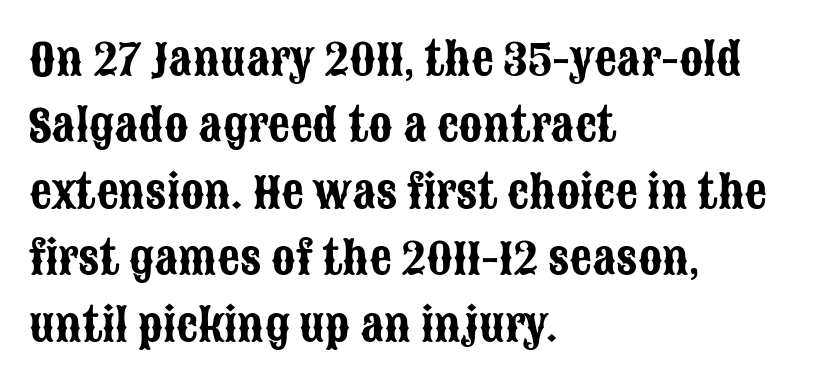
The image shows 44 px condensed sans-serif type, upright; set left-aligned, normal line spacing (1.51x), normal letter spacing, not underlined; low stroke contrast and a large x-height.
